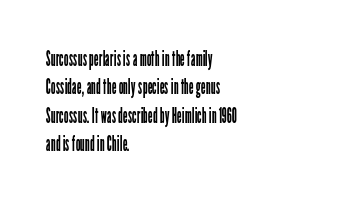
{"italic": "no", "bold": "no", "underline": "no", "align": "left", "line_spacing": "normal", "line_spacing_ratio": 1.35, "letter_spacing": "normal", "letter_spacing_em": 0.0, "glyph_px": 21}
